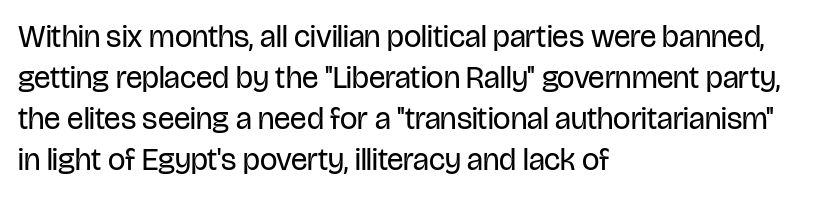
Q: Is the text bold? A: No.
Q: Is the text italic (slanted)? A: No, it is upright.
Q: Is the typeface a serif or a sans-serif typeface? A: Sans-serif.
Q: Is the text underlined? A: No.
Q: How is the paragraph aligned? A: Left-aligned.
Q: Is the spacing between letters normal or unusually wide? A: Normal.
Q: Is the spacing between lines tight, normal or loose? A: Normal.
Q: Width (condensed, normal, or wide)? A: Condensed.
Q: Stroke contrast? A: Low.
Q: x-height? A: Large.
Q: Monospaced? A: No.
